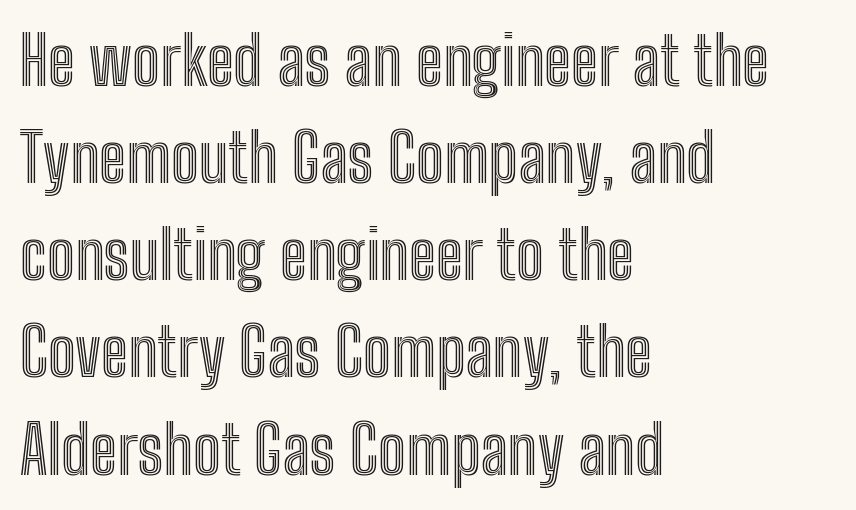
{"italic": "no", "width": "condensed", "x_height": "medium", "monospaced": "no", "underline": "no", "align": "left", "line_spacing": "normal", "line_spacing_ratio": 1.45, "letter_spacing": "normal", "letter_spacing_em": 0.0, "glyph_px": 67}
